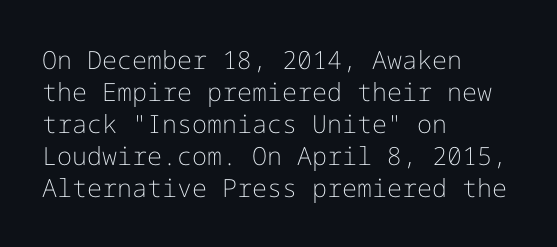
Q: Is the text bold? A: No.
Q: Is the text italic (slanted)? A: No, it is upright.
Q: Is the text underlined? A: No.
Q: How is the paragraph aligned? A: Left-aligned.
Q: Is the spacing between letters normal or unusually wide? A: Normal.
Q: Is the spacing between lines tight, normal or loose? A: Normal.
